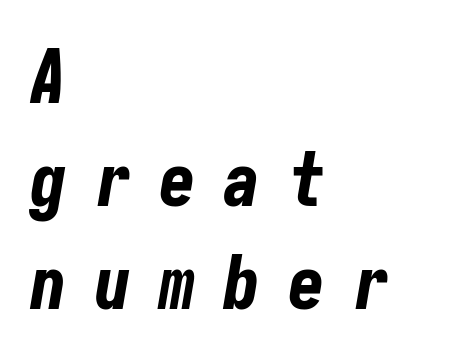
{"italic": "yes", "lean": "right", "slant_degrees": 10, "bold": "yes", "weight": "bold", "width": "condensed", "stroke_contrast": "low", "x_height": "medium", "underline": "no", "align": "left", "line_spacing": "normal", "line_spacing_ratio": 1.39, "letter_spacing": "wide", "letter_spacing_em": 0.37, "glyph_px": 74}
